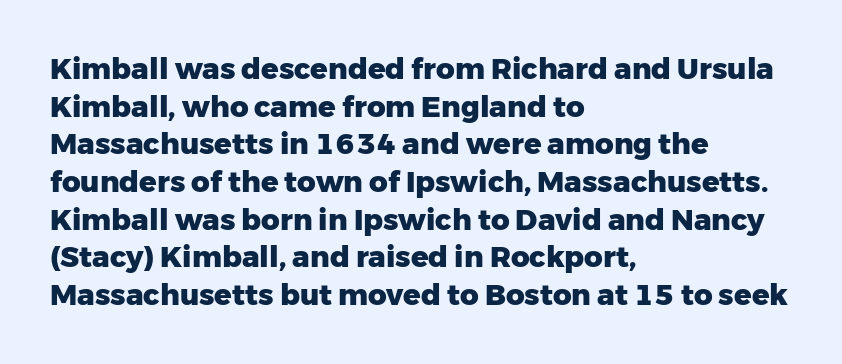
{"serif": "no", "italic": "no", "bold": "yes", "weight": "heavy", "width": "normal", "stroke_contrast": "low", "x_height": "medium", "monospaced": "no", "underline": "no", "align": "left", "line_spacing": "normal", "line_spacing_ratio": 1.3, "letter_spacing": "normal", "letter_spacing_em": 0.0, "glyph_px": 29}
